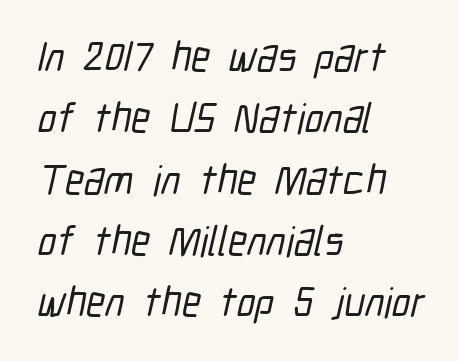
Q: Is the typeface a serif or a sans-serif typeface? A: Sans-serif.
Q: Is the text underlined? A: No.
Q: How is the paragraph aligned? A: Left-aligned.
Q: Is the spacing between letters normal or unusually wide? A: Normal.
Q: Is the spacing between lines tight, normal or loose? A: Normal.
Q: Width (condensed, normal, or wide)? A: Condensed.
Q: Stroke contrast? A: Low.
Q: x-height? A: Medium.
Q: Monospaced? A: No.
